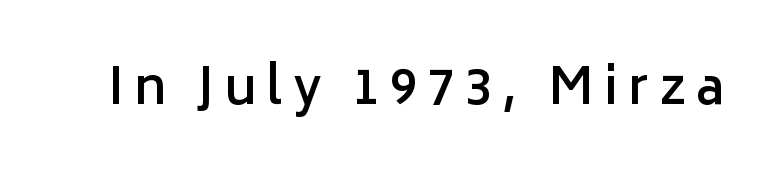
{"serif": "no", "italic": "no", "bold": "semi", "weight": "semibold", "width": "normal", "stroke_contrast": "low", "x_height": "medium", "monospaced": "no", "underline": "no", "letter_spacing": "wide", "letter_spacing_em": 0.2, "glyph_px": 50}
